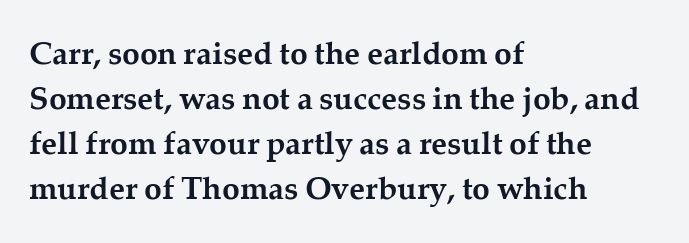
{"serif": "yes", "italic": "no", "bold": "yes", "weight": "semibold", "width": "normal", "stroke_contrast": "medium", "x_height": "medium", "monospaced": "no", "underline": "no", "align": "left", "line_spacing": "normal", "line_spacing_ratio": 1.41, "letter_spacing": "normal", "letter_spacing_em": 0.0, "glyph_px": 32}
